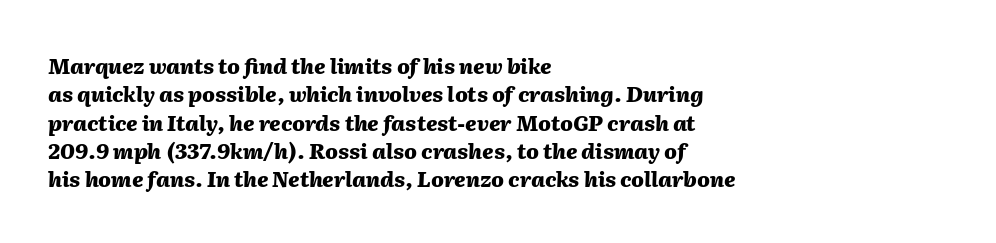
The image shows 21 px bold type, italic (leaning right); set left-aligned, normal line spacing (1.35x), normal letter spacing, not underlined.
